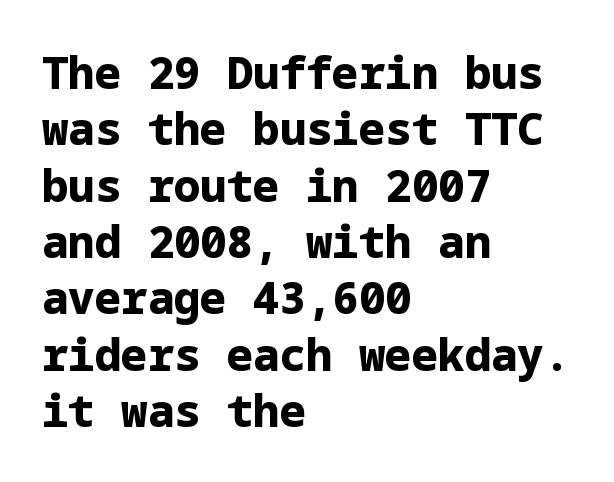
This block has exactly the height ordinary leading produces. Words float on clear page, feet unadorned. Weight: bold. Look at the tracking — it's just the regular setting, nothing added. The face used here is a sans, in the tradition of grotesques and geometrics. These lines are set flush left with a ragged right edge.
